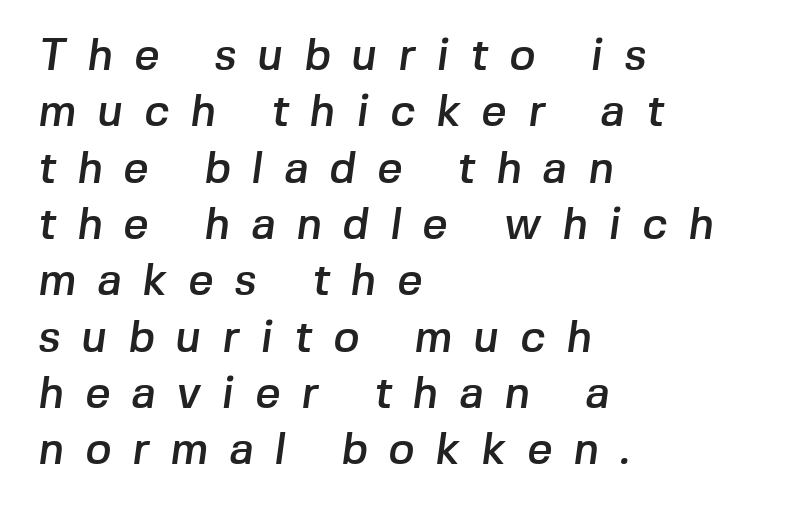
{"serif": "no", "width": "normal", "stroke_contrast": "low", "x_height": "medium", "monospaced": "no", "underline": "no", "align": "left", "line_spacing": "normal", "line_spacing_ratio": 1.28, "letter_spacing": "wide", "letter_spacing_em": 0.48, "glyph_px": 44}
